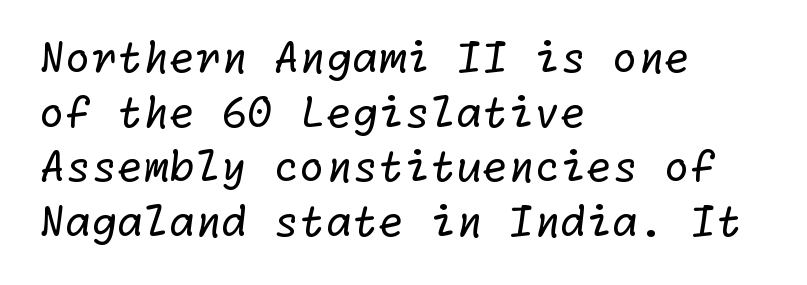
Q: Is the text bold? A: No.
Q: Is the typeface a serif or a sans-serif typeface? A: Sans-serif.
Q: Is the text underlined? A: No.
Q: How is the paragraph aligned? A: Left-aligned.
Q: Is the spacing between letters normal or unusually wide? A: Normal.
Q: Is the spacing between lines tight, normal or loose? A: Normal.
Q: Width (condensed, normal, or wide)? A: Normal.
Q: Stroke contrast? A: Low.
Q: x-height? A: Medium.
